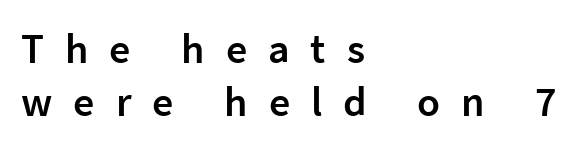
The typeface chosen for these lines omits serifs. The passage shown is not underscored anywhere. A typesetter would mark this as roman, not italic. A somewhat darkened texture: the type is semibold rather than bold.
